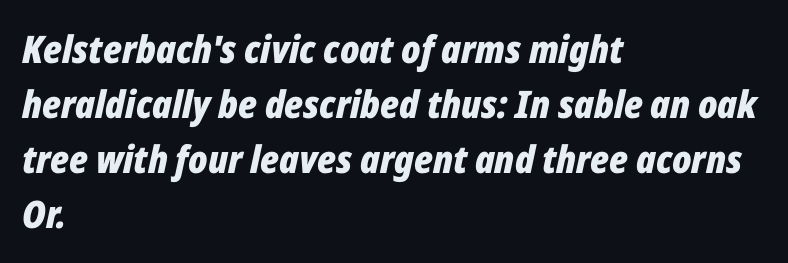
Q: Is the text bold? A: Yes.
Q: Is the text italic (slanted)? A: Yes, it leans right by about 12 degrees.
Q: Is the text underlined? A: No.
Q: How is the paragraph aligned? A: Left-aligned.
Q: Is the spacing between letters normal or unusually wide? A: Normal.
Q: Is the spacing between lines tight, normal or loose? A: Normal.
Q: Width (condensed, normal, or wide)? A: Condensed.
Q: Stroke contrast? A: Low.
Q: x-height? A: Medium.
Q: Monospaced? A: No.
